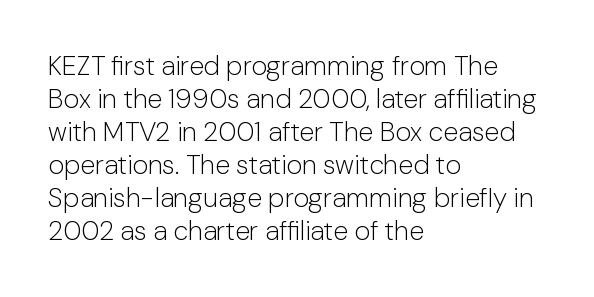
The image shows 27 px text type, upright; set left-aligned, line spacing 1.22x, normal letter spacing, not underlined.
